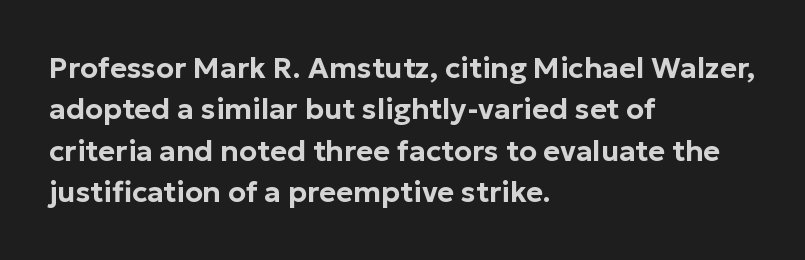
{"serif": "no", "italic": "no", "width": "normal", "stroke_contrast": "low", "x_height": "medium", "monospaced": "no", "underline": "no", "align": "left", "line_spacing": "normal", "line_spacing_ratio": 1.43, "letter_spacing": "normal", "letter_spacing_em": 0.0, "glyph_px": 29}
